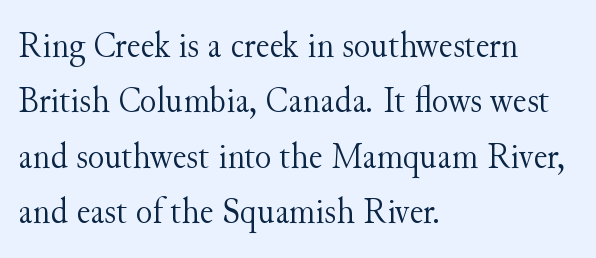
Q: Is the text bold? A: No.
Q: Is the text italic (slanted)? A: No, it is upright.
Q: Is the typeface a serif or a sans-serif typeface? A: Serif.
Q: Is the text underlined? A: No.
Q: How is the paragraph aligned? A: Left-aligned.
Q: Is the spacing between letters normal or unusually wide? A: Normal.
Q: Is the spacing between lines tight, normal or loose? A: Normal.
Q: Width (condensed, normal, or wide)? A: Normal.
Q: Stroke contrast? A: Medium.
Q: x-height? A: Small.
Q: Monospaced? A: No.
